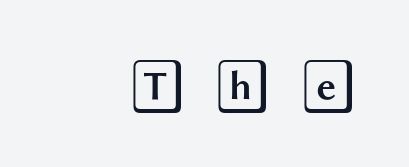
The typography opts for an upright posture over an oblique one. Letter spacing: wide. Descender tails drop into unmarked territory.
